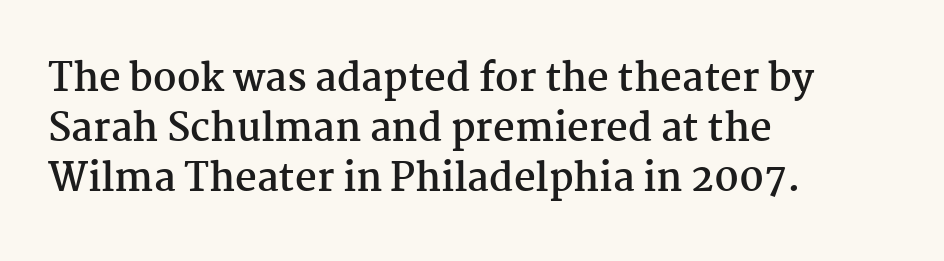
{"serif": "yes", "italic": "no", "bold": "yes", "weight": "semibold", "width": "normal", "stroke_contrast": "medium", "x_height": "medium", "monospaced": "no", "underline": "no", "align": "left", "line_spacing": "normal", "line_spacing_ratio": 1.31, "letter_spacing": "normal", "letter_spacing_em": 0.0, "glyph_px": 38}
